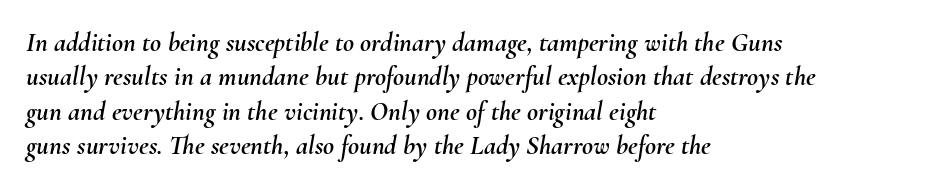
Q: Is the text italic (slanted)? A: Yes, it leans right by about 10 degrees.
Q: Is the text underlined? A: No.
Q: How is the paragraph aligned? A: Left-aligned.
Q: Is the spacing between letters normal or unusually wide? A: Normal.
Q: Is the spacing between lines tight, normal or loose? A: Normal.
